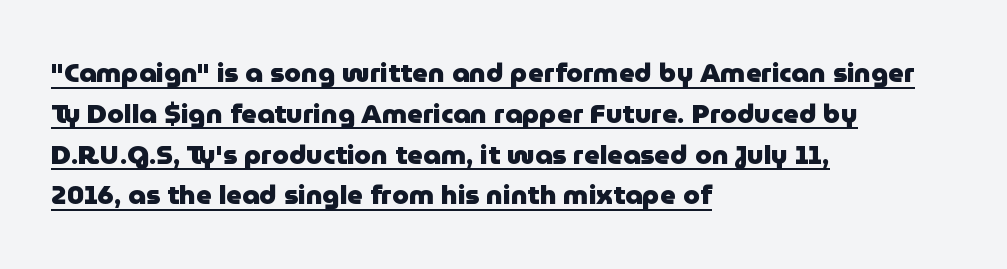
The image shows 27 px bold type, upright; set left-aligned, normal line spacing (1.51x), normal letter spacing, underlined.
